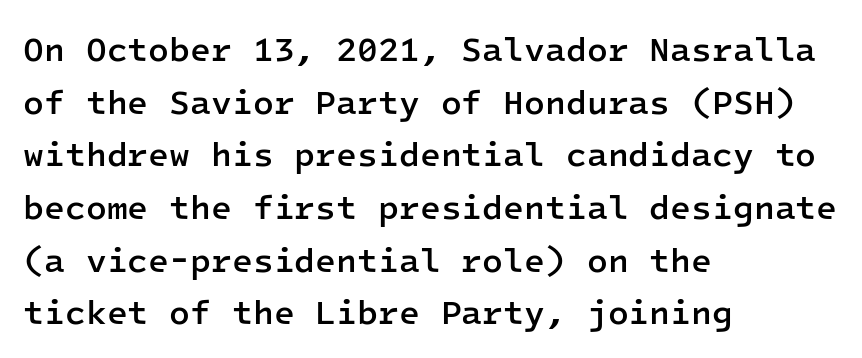
The image shows 34 px semibold sans-serif type, upright, monospaced; set left-aligned, normal line spacing (1.55x), normal letter spacing, not underlined; low stroke contrast and a medium x-height.
